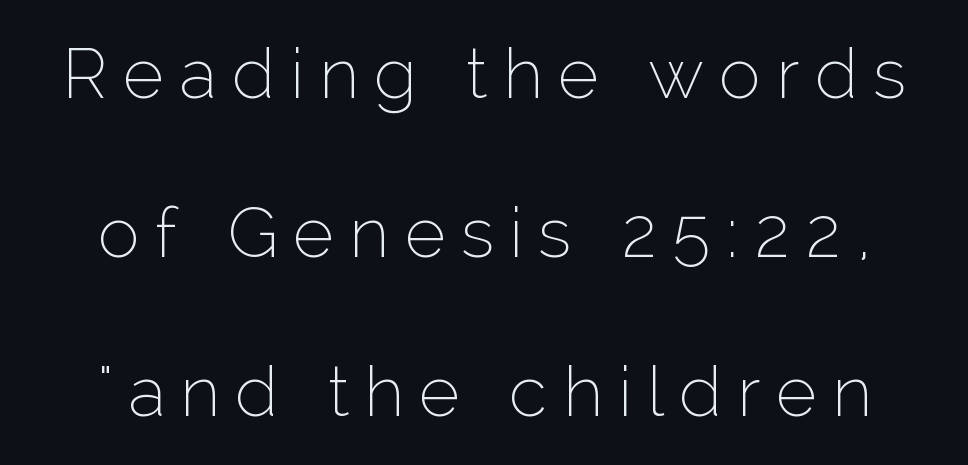
Q: Is the text bold? A: No.
Q: Is the text italic (slanted)? A: No, it is upright.
Q: Is the typeface a serif or a sans-serif typeface? A: Sans-serif.
Q: Is the text underlined? A: No.
Q: Is the spacing between letters normal or unusually wide? A: Unusually wide.
Q: Is the spacing between lines tight, normal or loose? A: Loose.
Q: Width (condensed, normal, or wide)? A: Normal.
Q: Stroke contrast? A: Low.
Q: x-height? A: Medium.
Q: Monospaced? A: No.
